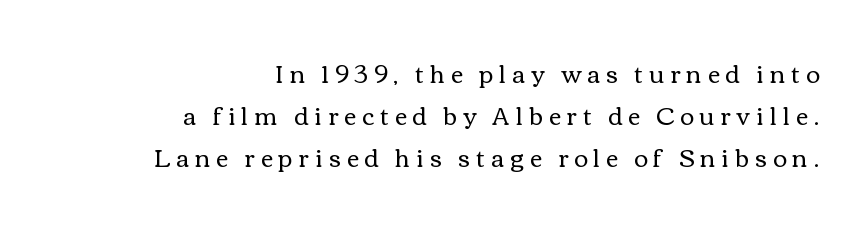
Every row of glyphs terminates at an identical x-position on the right. Is the letter spacing exaggerated? Yes — the characters are pushed far apart. Bold? No — there's no thickening of the strokes. This is the regular roman posture of the typeface. No word sits above an underline.
